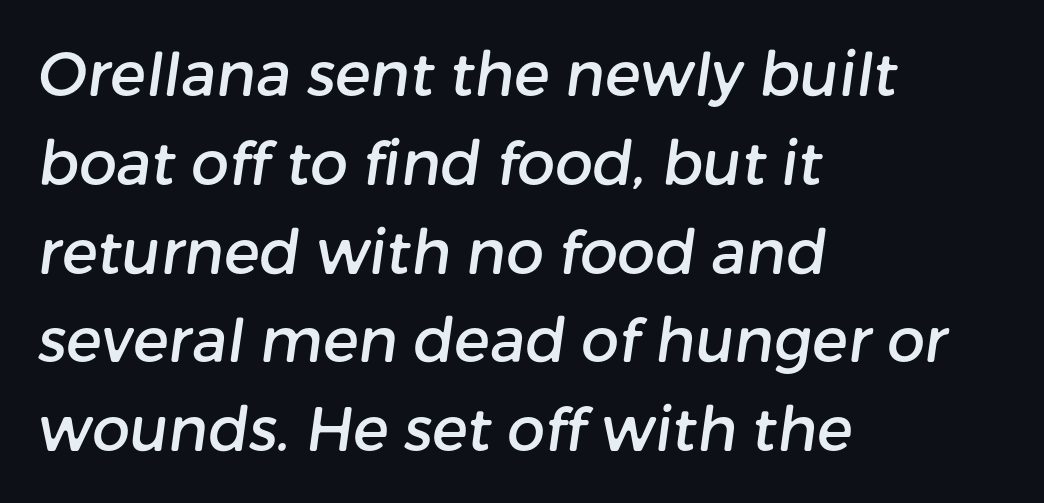
Proportional: the letters do not fall into vertical columns. The typeface chosen for these lines omits serifs. If you measured baseline to baseline, you'd find a middling distance. Reading down the block, your eye returns to a fixed left position each line. The letterforms sit shoulder to shoulder at normal distance.
